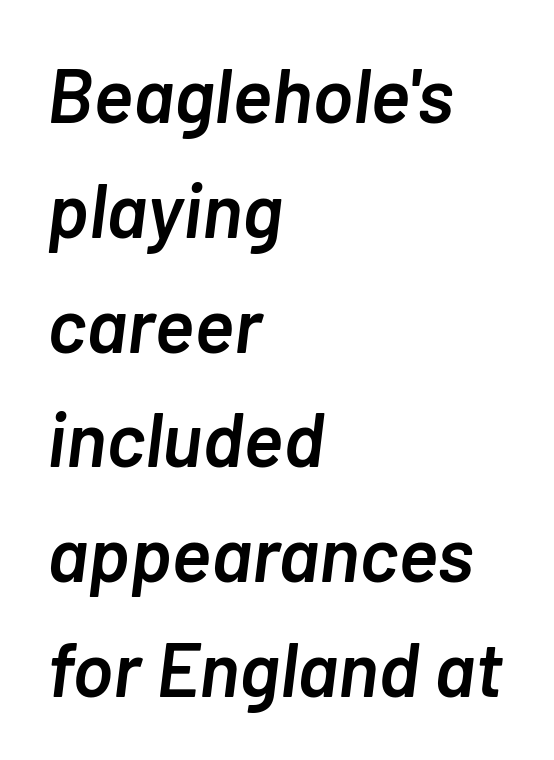
{"italic": "yes", "lean": "right", "slant_degrees": 7, "bold": "semi", "weight": "semibold", "width": "normal", "stroke_contrast": "low", "x_height": "medium", "monospaced": "no", "underline": "no", "align": "left", "line_spacing": "normal", "line_spacing_ratio": 1.51, "letter_spacing": "normal", "letter_spacing_em": 0.0, "glyph_px": 76}
